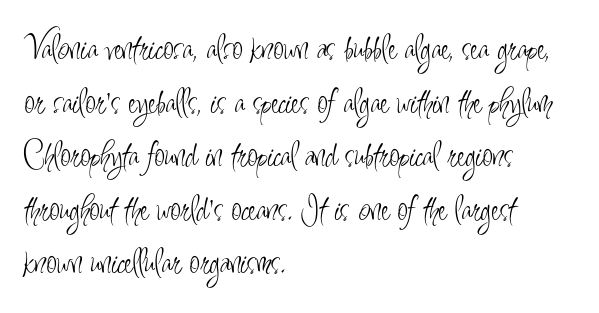
The image shows 38 px light, condensed sans-serif type; set left-aligned, normal line spacing (1.41x), normal letter spacing, not underlined; low stroke contrast and a small x-height.
